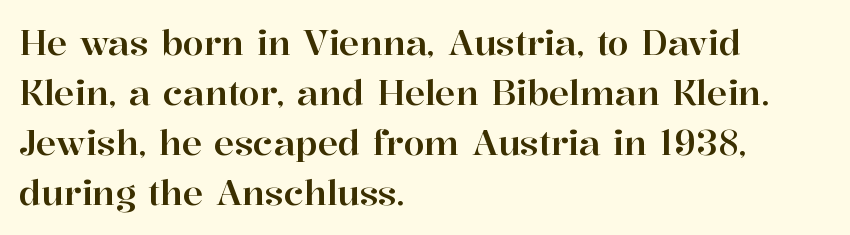
A classic flush-left, rag-right setting is used for this passage. Glance below the letters and you will spot only blank space. The face used here is rendered with its standard letterfit. Is there any slant? The stems are plumb.
